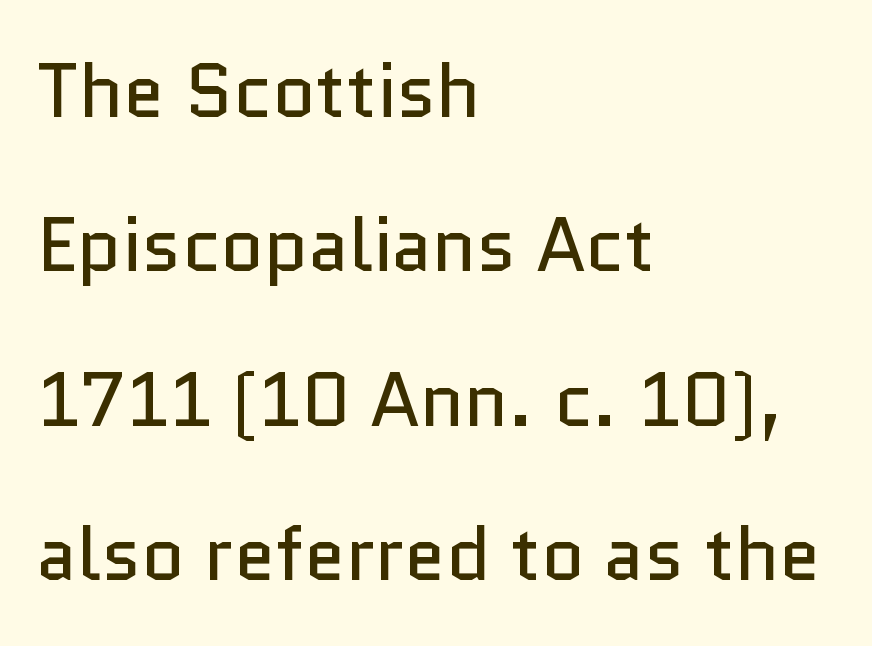
Typeset ragged right — the left edge is the straight one. The strokes carry an ordinary text weight at most. Grotesque or geometric, the face here clearly has no serifs. The letters advance in unequal steps, a hallmark of proportional type. The zone under the glyphs is completely vacant. Italic: no, the glyphs are upright roman.
